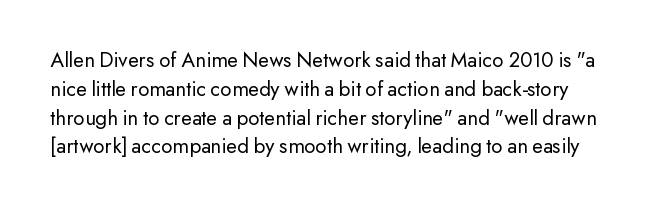
Q: Is the text bold? A: No.
Q: Is the text italic (slanted)? A: No, it is upright.
Q: Is the text underlined? A: No.
Q: Is the spacing between letters normal or unusually wide? A: Normal.
Q: Is the spacing between lines tight, normal or loose? A: Normal.
